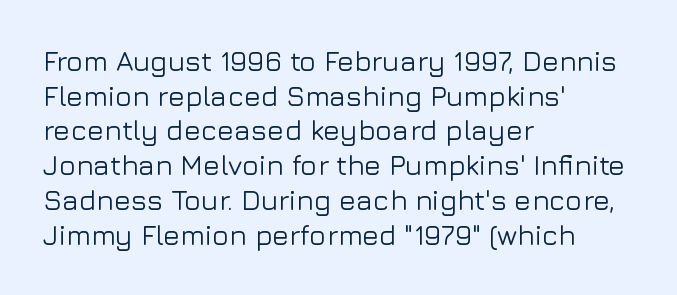
Words float on clear page, feet unadorned. A roman cut, with each character standing at attention. A typesetter would call this proportional, since set widths differ per character. The designer went with a sans here, leaving each stem footless. Horizontally, the lines are justified to the leading edge only.
